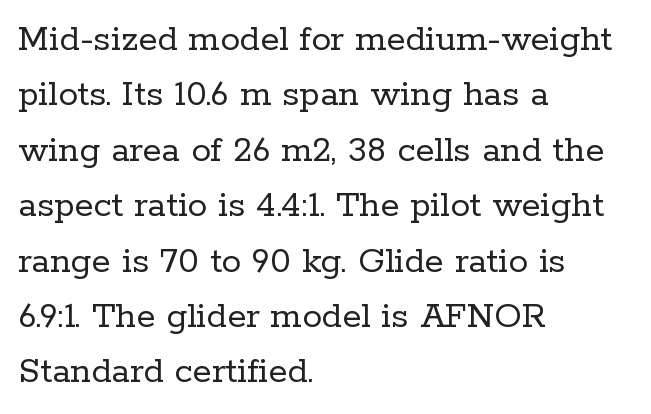
{"serif": "yes", "italic": "no", "bold": "no", "weight": "regular", "width": "normal", "stroke_contrast": "low", "x_height": "medium", "monospaced": "no", "underline": "no", "align": "left", "line_spacing": "normal", "line_spacing_ratio": 1.42, "letter_spacing": "normal", "letter_spacing_em": 0.0, "glyph_px": 39}
